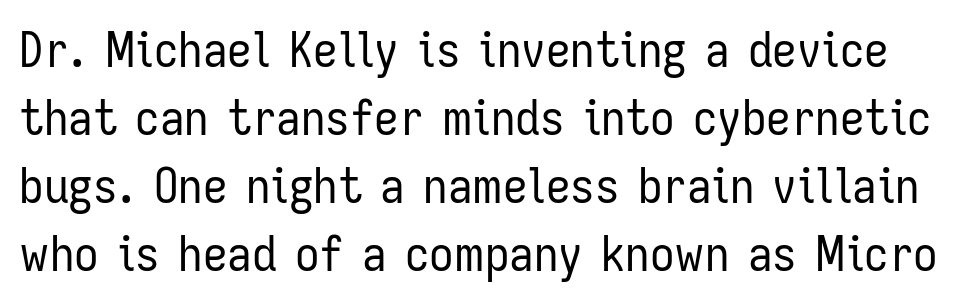
{"serif": "no", "italic": "no", "bold": "no", "weight": "regular", "width": "condensed", "stroke_contrast": "low", "x_height": "medium", "monospaced": "no", "underline": "no", "line_spacing": "normal", "line_spacing_ratio": 1.39, "letter_spacing": "normal", "letter_spacing_em": 0.0, "glyph_px": 49}
